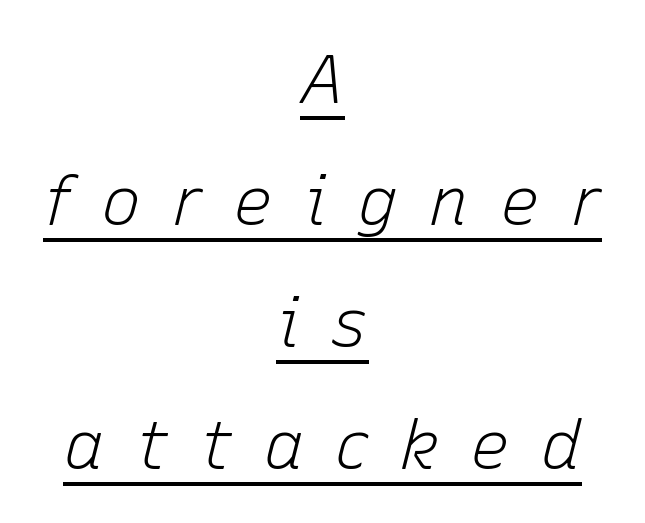
Q: Is the text bold? A: No.
Q: Is the text italic (slanted)? A: Yes, it leans right by about 15 degrees.
Q: Is the text underlined? A: Yes.
Q: How is the paragraph aligned? A: Centered.
Q: Is the spacing between letters normal or unusually wide? A: Unusually wide.
Q: Width (condensed, normal, or wide)? A: Normal.
Q: Stroke contrast? A: Low.
Q: x-height? A: Medium.
Q: Monospaced? A: No.
